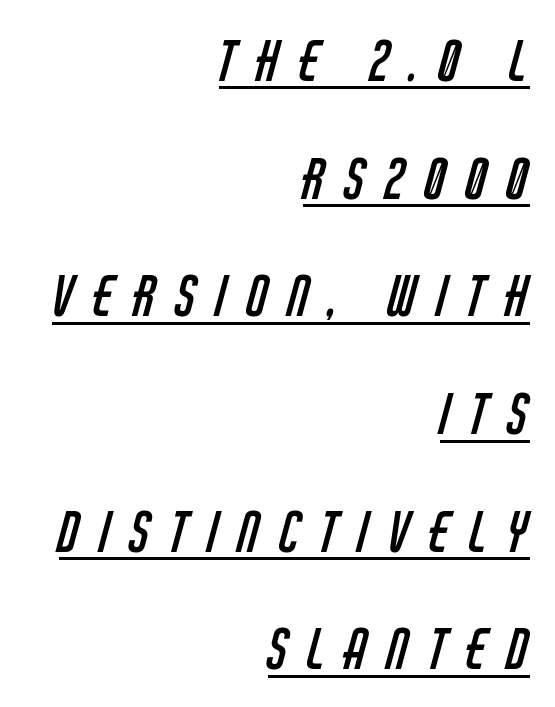
The image shows 55 px regular-weight, condensed sans-serif type; set right-aligned, loose line spacing (2.14x), unusually wide letter spacing (+0.36 em), underlined; low stroke contrast and a large x-height.
